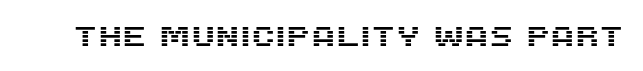
A bare baseline throughout the passage. The letters advance in unequal steps, a hallmark of proportional type. This rendering employs a face without finishing strokes, i.e., a sans-serif. The passage shown has conventional tracking throughout.
